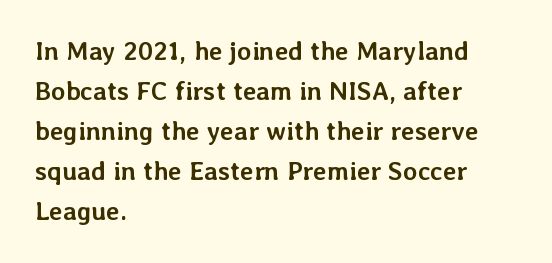
{"italic": "no", "bold": "yes", "underline": "no", "align": "left", "line_spacing": "normal", "line_spacing_ratio": 1.54, "letter_spacing": "normal", "letter_spacing_em": 0.0, "glyph_px": 26}
